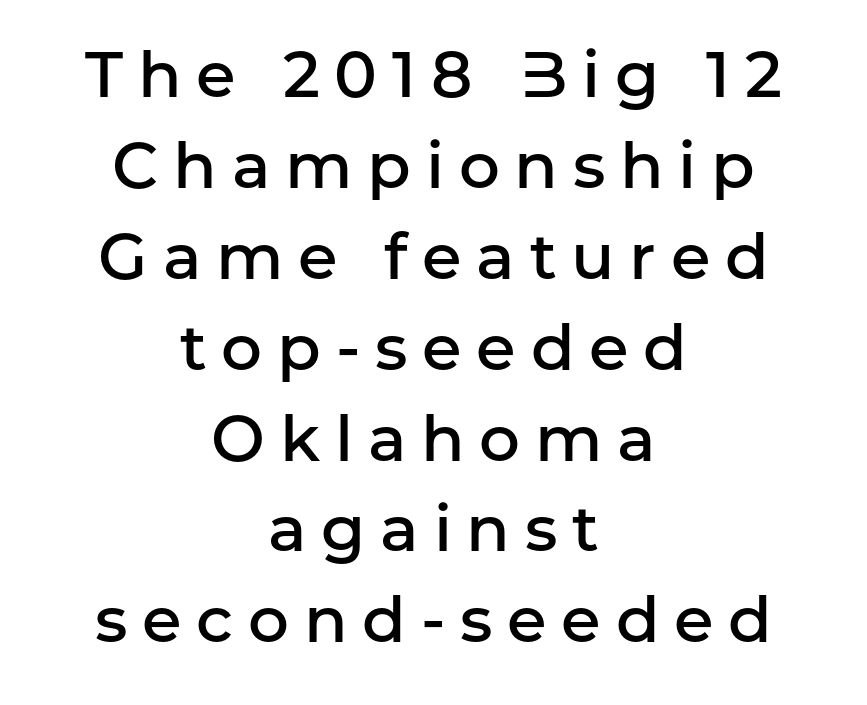
Q: Is the text bold? A: Semi-bold.
Q: Is the text italic (slanted)? A: No, it is upright.
Q: Is the typeface a serif or a sans-serif typeface? A: Sans-serif.
Q: Is the text underlined? A: No.
Q: How is the paragraph aligned? A: Centered.
Q: Is the spacing between letters normal or unusually wide? A: Unusually wide.
Q: Is the spacing between lines tight, normal or loose? A: Normal.
Q: Width (condensed, normal, or wide)? A: Normal.
Q: Stroke contrast? A: Low.
Q: x-height? A: Medium.
Q: Monospaced? A: No.
